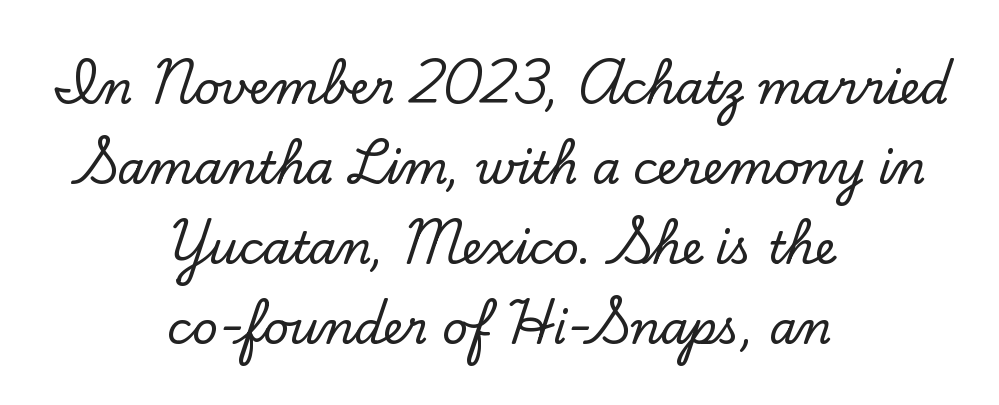
The image shows 45 px serif type; set centered, line spacing 1.78x, normal letter spacing, not underlined; low stroke contrast and a small x-height.
